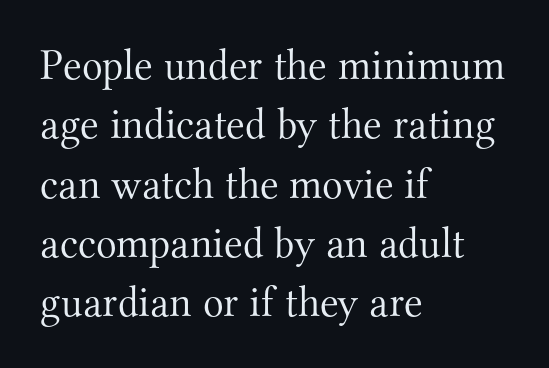
{"serif": "yes", "italic": "no", "bold": "no", "weight": "light", "width": "normal", "stroke_contrast": "medium", "x_height": "small", "monospaced": "no", "underline": "no", "align": "left", "line_spacing": "normal", "line_spacing_ratio": 1.38, "letter_spacing": "normal", "letter_spacing_em": 0.0, "glyph_px": 43}
